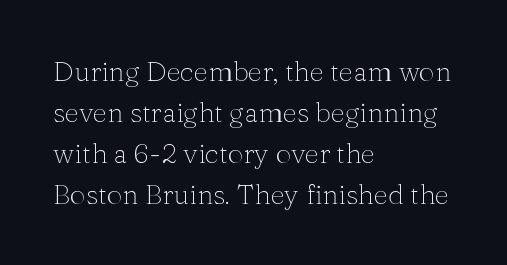
Q: Is the text bold? A: No.
Q: Is the text italic (slanted)? A: No, it is upright.
Q: Is the typeface a serif or a sans-serif typeface? A: Serif.
Q: Is the text underlined? A: No.
Q: How is the paragraph aligned? A: Left-aligned.
Q: Is the spacing between letters normal or unusually wide? A: Normal.
Q: Is the spacing between lines tight, normal or loose? A: Normal.
Q: Width (condensed, normal, or wide)? A: Normal.
Q: Stroke contrast? A: Medium.
Q: x-height? A: Medium.
Q: Monospaced? A: No.
